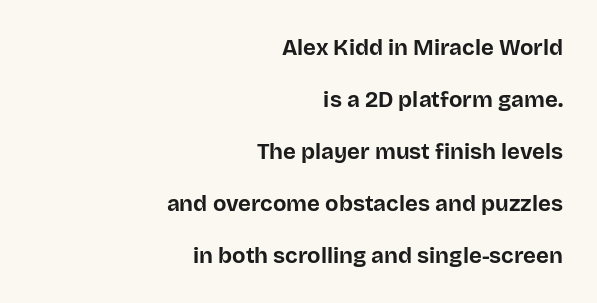
Q: Is the text bold? A: Yes.
Q: Is the text italic (slanted)? A: No, it is upright.
Q: Is the text underlined? A: No.
Q: How is the paragraph aligned? A: Right-aligned.
Q: Is the spacing between letters normal or unusually wide? A: Normal.
Q: Is the spacing between lines tight, normal or loose? A: Loose.
